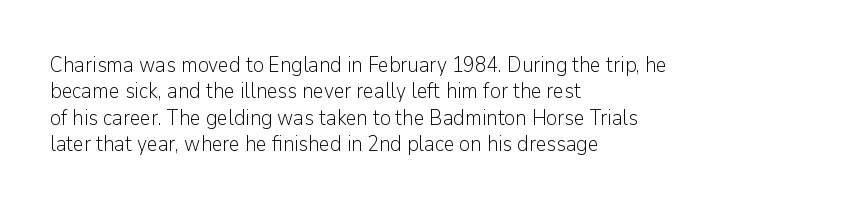
The image shows 21 px text type, upright; set left-aligned, normal line spacing (1.26x), normal letter spacing, not underlined.
